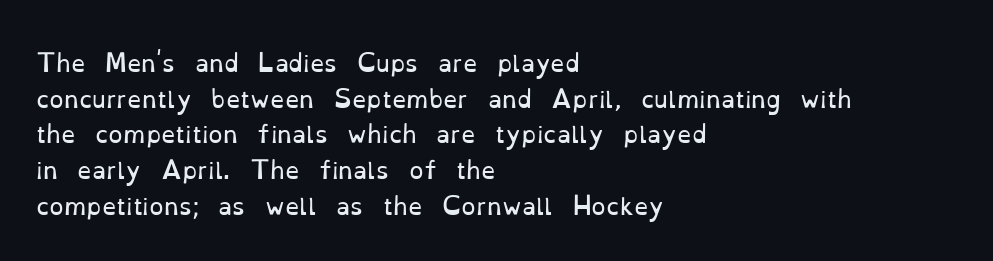
Q: Is the text bold? A: No.
Q: Is the text italic (slanted)? A: No, it is upright.
Q: Is the text underlined? A: No.
Q: How is the paragraph aligned? A: Left-aligned.
Q: Is the spacing between letters normal or unusually wide? A: Normal.
Q: Is the spacing between lines tight, normal or loose? A: Normal.
